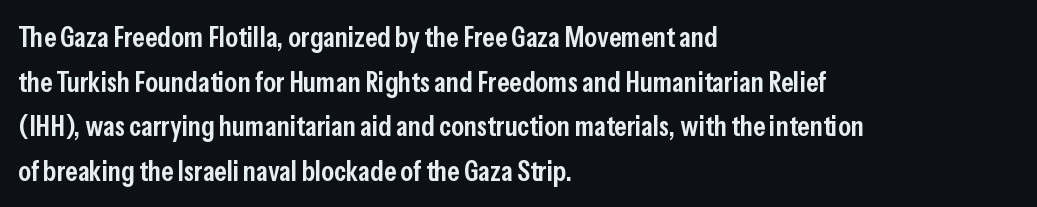
{"serif": "no", "italic": "no", "bold": "semi", "weight": "semibold", "width": "condensed", "stroke_contrast": "low", "x_height": "medium", "monospaced": "no", "underline": "no", "align": "left", "line_spacing": "normal", "line_spacing_ratio": 1.54, "letter_spacing": "normal", "letter_spacing_em": 0.0, "glyph_px": 29}
